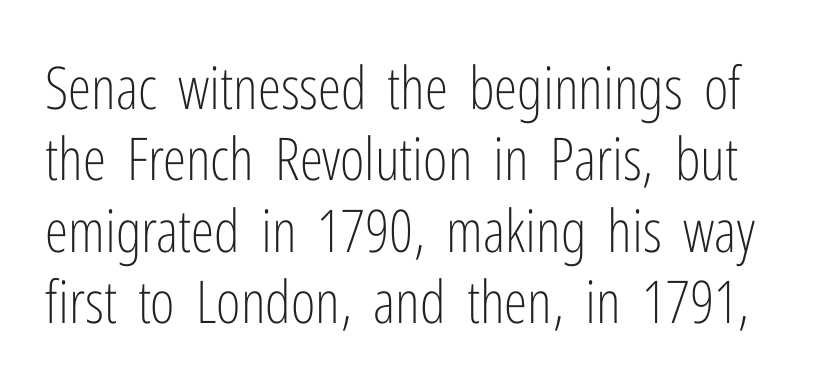
Has an underline been added? It has not. Every character sits straight up, as roman type does. These glyphs show unthickened strokes, regular width or finer. Glyph-to-glyph distance matches everyday printed text.
